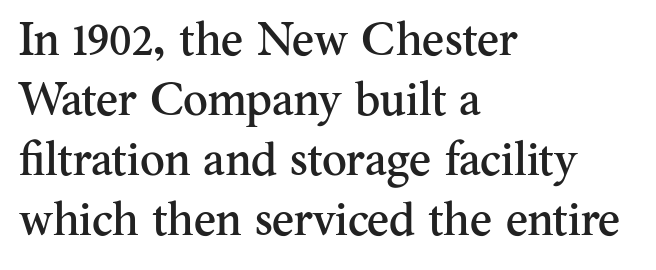
{"serif": "yes", "italic": "no", "width": "normal", "stroke_contrast": "medium", "x_height": "small", "monospaced": "no", "underline": "no", "align": "left", "line_spacing": "normal", "line_spacing_ratio": 1.28, "letter_spacing": "normal", "letter_spacing_em": 0.0, "glyph_px": 47}
